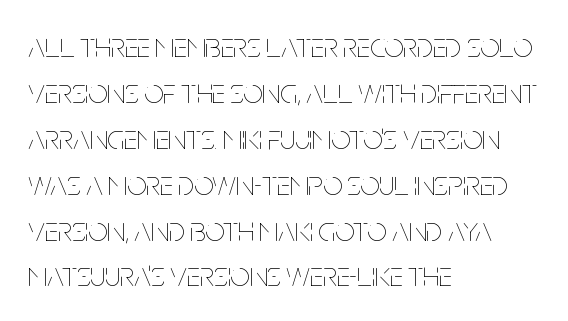
{"italic": "no", "bold": "no", "weight": "thin", "width": "condensed", "stroke_contrast": "low", "x_height": "large", "monospaced": "no", "underline": "no", "align": "left", "line_spacing": "normal", "line_spacing_ratio": 1.35, "letter_spacing": "normal", "letter_spacing_em": 0.0, "glyph_px": 34}
